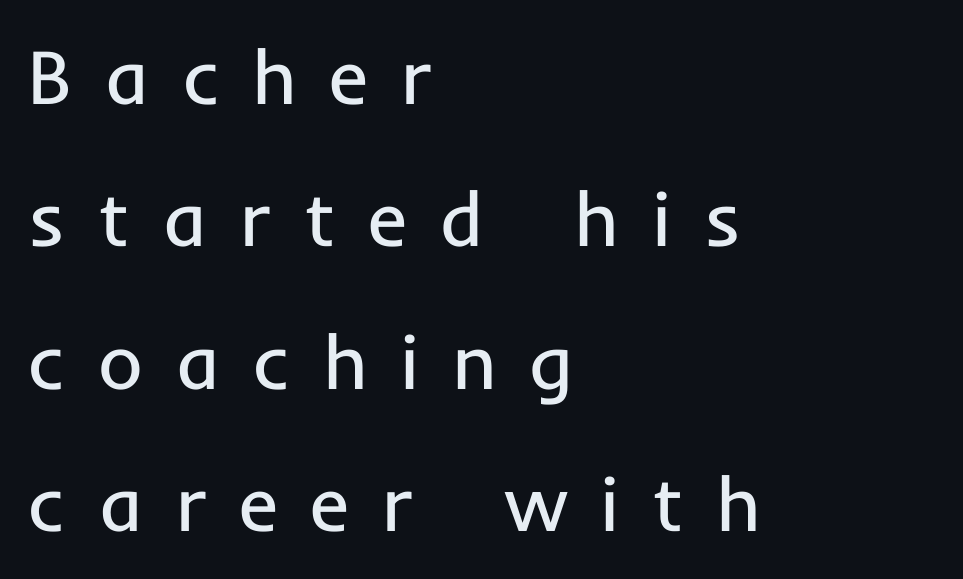
The passage is arranged the way most books set body copy — flush left. You could not count columns in this text — the font is proportionally spaced. Typographically, this falls in the sans-serif category. Do the letters lean? They stand straight. No letter is thick-stroked: the sample isn't bold. Rule under the text: the space is simply empty.
